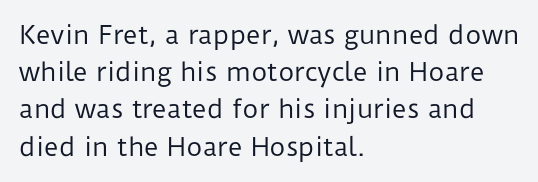
{"italic": "no", "bold": "no", "underline": "no", "align": "left", "line_spacing": "normal", "line_spacing_ratio": 1.49, "letter_spacing": "normal", "letter_spacing_em": 0.0, "glyph_px": 25}
